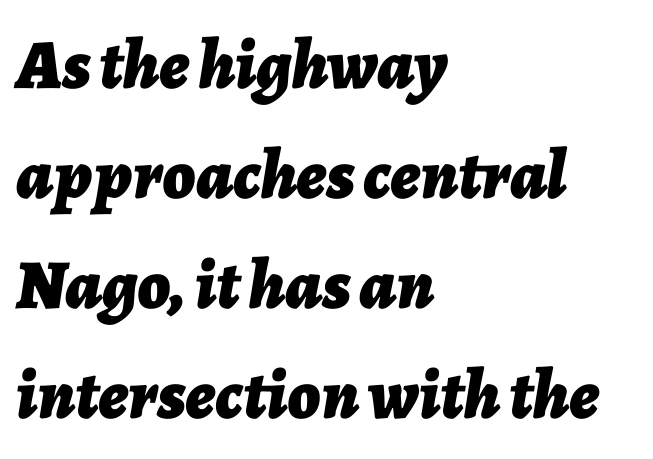
The image shows 70 px bold type, italic (leaning right); set left-aligned, normal line spacing (1.57x), normal letter spacing, not underlined; low stroke contrast and a medium x-height.
